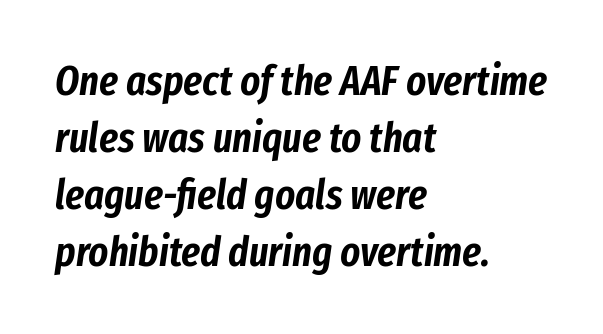
The image shows 42 px condensed type, italic (leaning right); set left-aligned, normal line spacing (1.36x), normal letter spacing, not underlined; low stroke contrast and a medium x-height.
